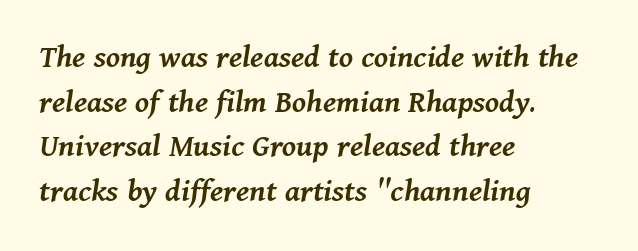
{"italic": "yes", "lean": "right", "slant_degrees": 11, "bold": "semi", "weight": "semibold", "width": "normal", "stroke_contrast": "medium", "x_height": "medium", "monospaced": "no", "underline": "no", "align": "left", "line_spacing": "normal", "line_spacing_ratio": 1.31, "letter_spacing": "normal", "letter_spacing_em": 0.0, "glyph_px": 34}
